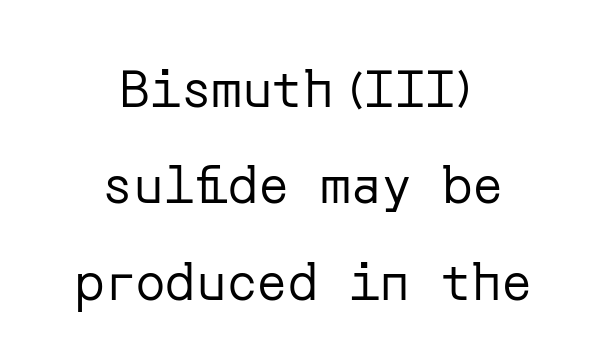
Q: Is the text bold? A: No.
Q: Is the text italic (slanted)? A: No, it is upright.
Q: Is the typeface a serif or a sans-serif typeface? A: Sans-serif.
Q: Is the text underlined? A: No.
Q: How is the paragraph aligned? A: Centered.
Q: Is the spacing between letters normal or unusually wide? A: Normal.
Q: Width (condensed, normal, or wide)? A: Normal.
Q: Stroke contrast? A: Low.
Q: x-height? A: Medium.
